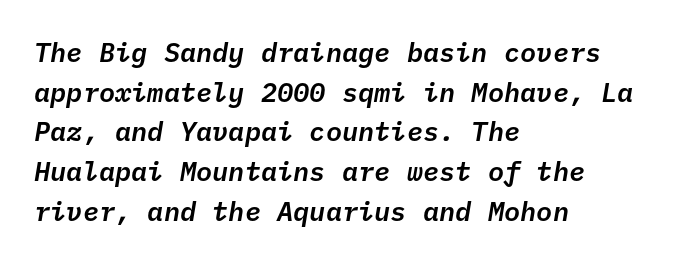
The rendering keeps characters at their native spacing. What's the leading like? Ordinary, nothing unusual. No word sits above an underline. Which margin do the lines hug? The left one — the right edge is uneven. The passage shown leans; its letterforms are oblique.
